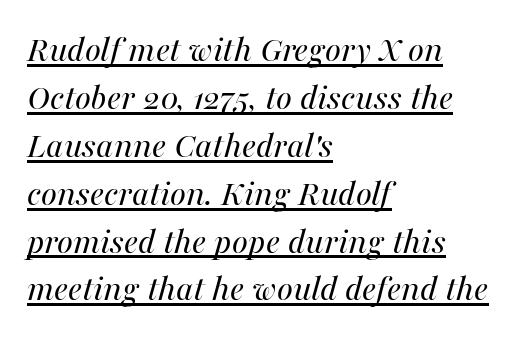
The image shows 38 px regular-weight type, italic (leaning right); set left-aligned, normal line spacing (1.26x), normal letter spacing, underlined; medium stroke contrast and a medium x-height.
